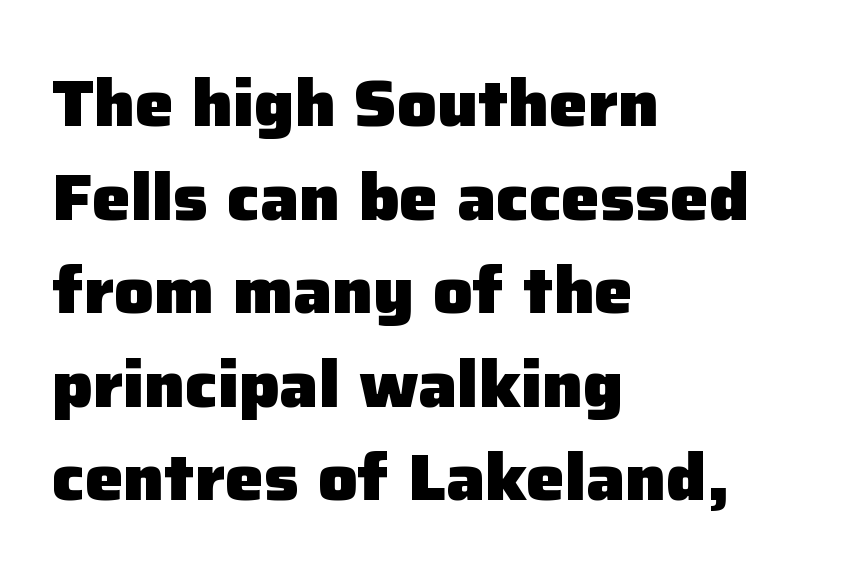
Short and long lines alike share a common starting point at left. A typesetter would call this proportional, since set widths differ per character. Typographic density is high because the face is bold. No feet cap the strokes, marking this as sans-serif type.
